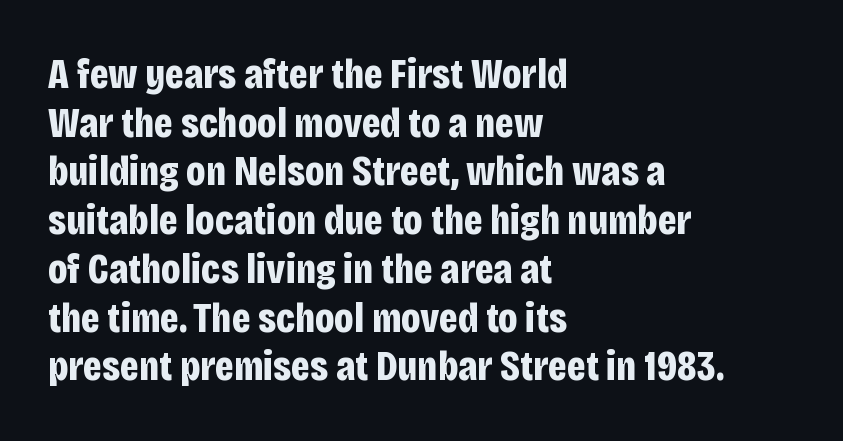
The image shows 42 px bold, condensed sans-serif type, upright; set left-aligned, line spacing 1.16x, normal letter spacing, not underlined; low stroke contrast and a large x-height.
